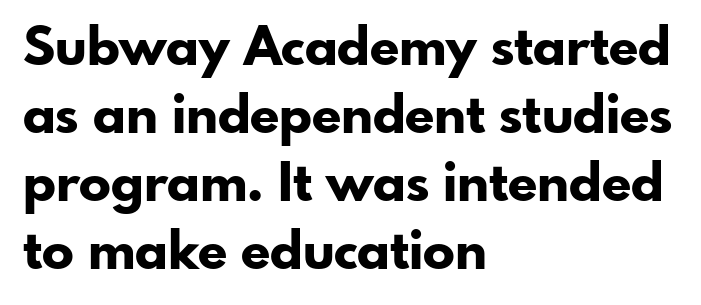
Q: Is the text bold? A: Yes.
Q: Is the text italic (slanted)? A: No, it is upright.
Q: Is the typeface a serif or a sans-serif typeface? A: Sans-serif.
Q: Is the text underlined? A: No.
Q: How is the paragraph aligned? A: Left-aligned.
Q: Is the spacing between letters normal or unusually wide? A: Normal.
Q: Is the spacing between lines tight, normal or loose? A: Normal.
Q: Width (condensed, normal, or wide)? A: Normal.
Q: Stroke contrast? A: Low.
Q: x-height? A: Small.
Q: Monospaced? A: No.
